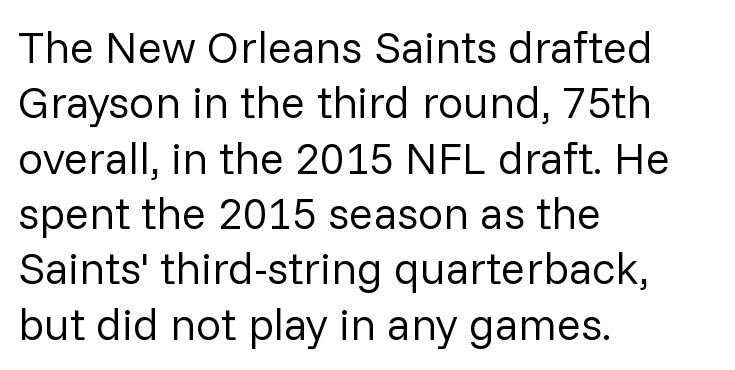
Q: Is the text bold? A: No.
Q: Is the text italic (slanted)? A: No, it is upright.
Q: Is the typeface a serif or a sans-serif typeface? A: Sans-serif.
Q: Is the text underlined? A: No.
Q: How is the paragraph aligned? A: Left-aligned.
Q: Is the spacing between letters normal or unusually wide? A: Normal.
Q: Width (condensed, normal, or wide)? A: Normal.
Q: Stroke contrast? A: Low.
Q: x-height? A: Medium.
Q: Monospaced? A: No.
